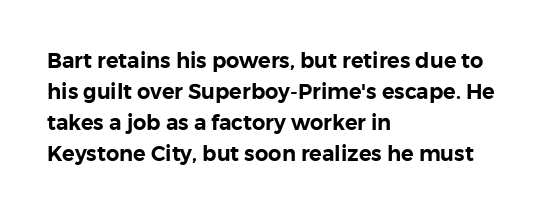
{"italic": "no", "underline": "no", "align": "left", "line_spacing": "normal", "line_spacing_ratio": 1.47, "letter_spacing": "normal", "letter_spacing_em": 0.0, "glyph_px": 21}
